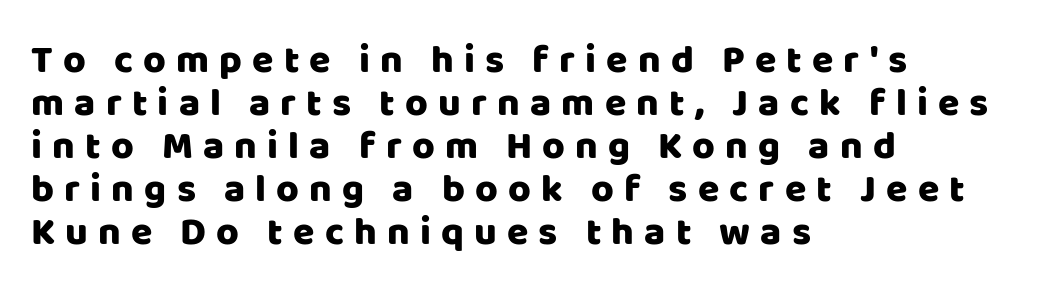
{"serif": "no", "italic": "no", "width": "normal", "stroke_contrast": "low", "x_height": "large", "monospaced": "no", "underline": "no", "align": "left", "line_spacing": "tight", "line_spacing_ratio": 1.1, "letter_spacing": "wide", "letter_spacing_em": 0.26, "glyph_px": 39}
